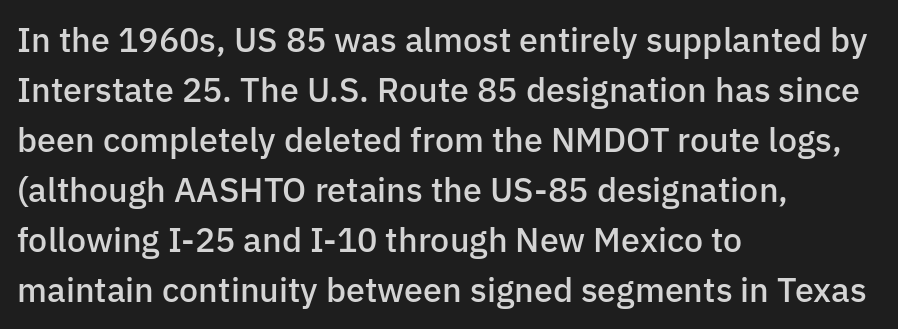
Q: Is the text bold? A: Semi-bold.
Q: Is the text italic (slanted)? A: No, it is upright.
Q: Is the typeface a serif or a sans-serif typeface? A: Sans-serif.
Q: Is the text underlined? A: No.
Q: How is the paragraph aligned? A: Left-aligned.
Q: Is the spacing between letters normal or unusually wide? A: Normal.
Q: Is the spacing between lines tight, normal or loose? A: Normal.
Q: Width (condensed, normal, or wide)? A: Normal.
Q: Stroke contrast? A: Low.
Q: x-height? A: Medium.
Q: Monospaced? A: No.
